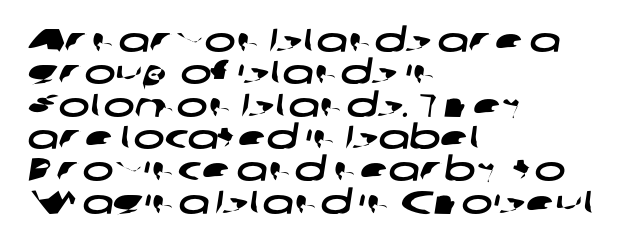
{"serif": "no", "width": "wide", "stroke_contrast": "low", "x_height": "medium", "monospaced": "no", "underline": "no", "align": "left", "line_spacing": "tight", "line_spacing_ratio": 0.98, "letter_spacing": "normal", "letter_spacing_em": 0.0, "glyph_px": 33}
